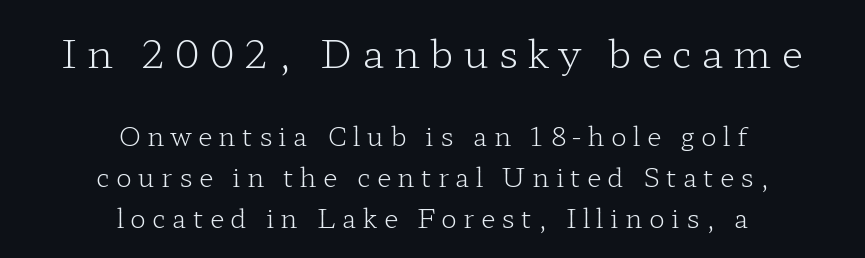
{"serif": "yes", "italic": "no", "bold": "no", "weight": "light", "width": "wide", "stroke_contrast": "low", "x_height": "medium", "monospaced": "no", "underline": "no", "align": "center", "line_spacing": "normal", "line_spacing_ratio": 1.58, "letter_spacing": "wide", "letter_spacing_em": 0.25, "larger_block": "first", "size_ratio": 1.5, "glyph_px": 39}
